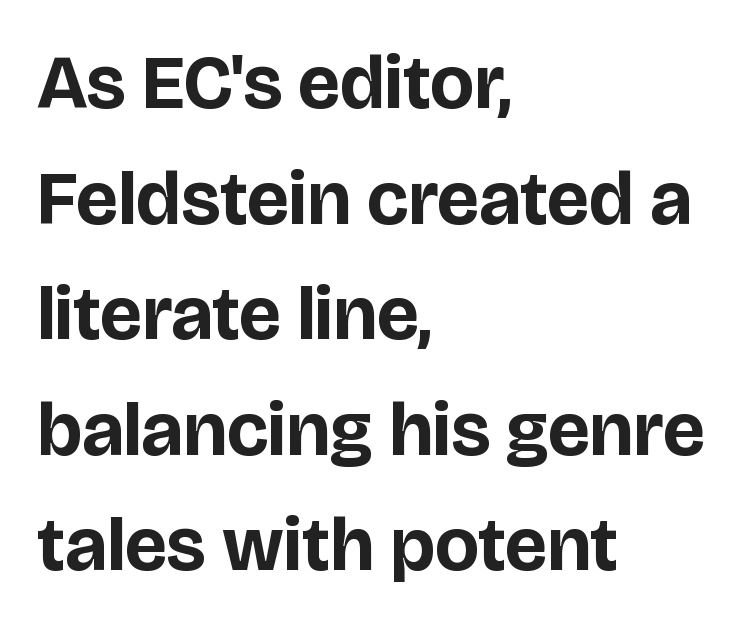
{"serif": "no", "italic": "no", "bold": "yes", "weight": "bold", "width": "normal", "stroke_contrast": "low", "x_height": "large", "monospaced": "no", "underline": "no", "align": "left", "line_spacing": "normal", "line_spacing_ratio": 1.52, "letter_spacing": "normal", "letter_spacing_em": 0.0, "glyph_px": 76}
